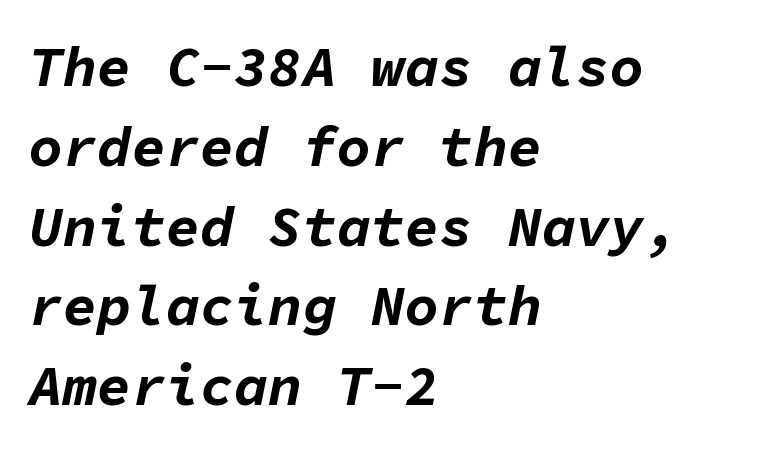
Q: Is the text bold? A: Yes.
Q: Is the text italic (slanted)? A: Yes, it leans right by about 11 degrees.
Q: Is the text underlined? A: No.
Q: How is the paragraph aligned? A: Left-aligned.
Q: Is the spacing between letters normal or unusually wide? A: Normal.
Q: Is the spacing between lines tight, normal or loose? A: Normal.
Q: Width (condensed, normal, or wide)? A: Normal.
Q: Stroke contrast? A: Low.
Q: x-height? A: Medium.
Q: Monospaced? A: Yes.
